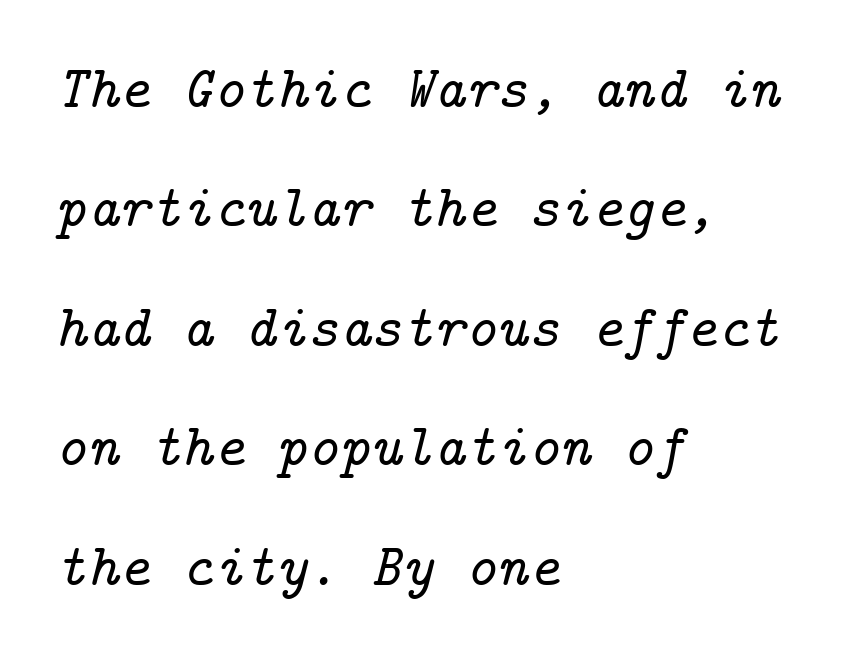
Observe the lean: these are italic letterforms. The face used here is rendered with its standard letterfit. Widely set lines give the paragraph a tall, airy silhouette. No word sits above an underline.
